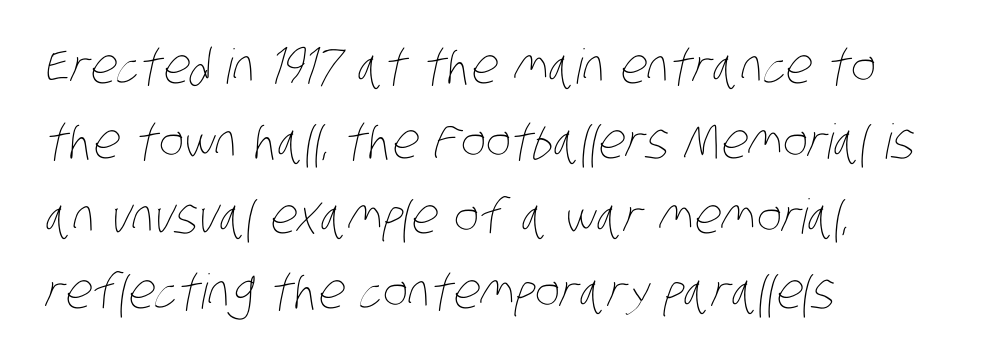
{"bold": "no", "weight": "thin", "width": "condensed", "stroke_contrast": "low", "x_height": "large", "monospaced": "no", "underline": "no", "align": "left", "line_spacing": "normal", "line_spacing_ratio": 1.56, "letter_spacing": "normal", "letter_spacing_em": 0.0, "glyph_px": 48}
